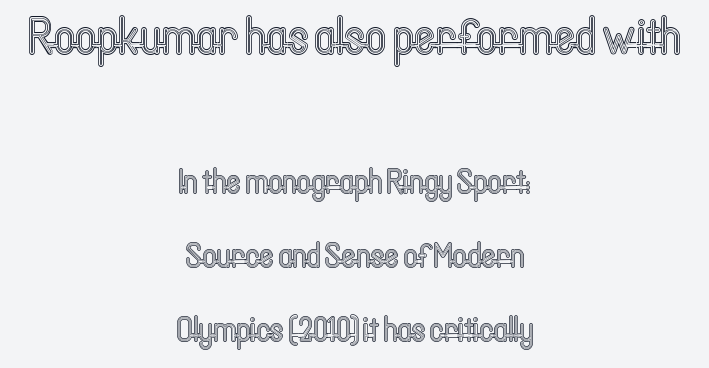
The image shows 51 px condensed type, upright; set centered, loose line spacing (2.18x), normal letter spacing, not underlined; the first (top) block is 1.5x larger; a medium x-height.
